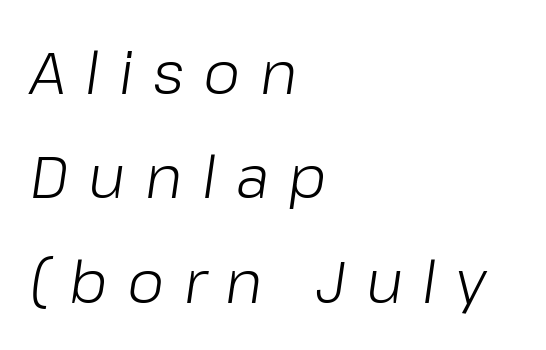
{"italic": "yes", "lean": "right", "slant_degrees": 8, "bold": "no", "weight": "light", "width": "normal", "stroke_contrast": "low", "x_height": "medium", "monospaced": "no", "underline": "no", "align": "left", "line_spacing_ratio": 1.77, "letter_spacing": "wide", "letter_spacing_em": 0.33, "glyph_px": 59}
